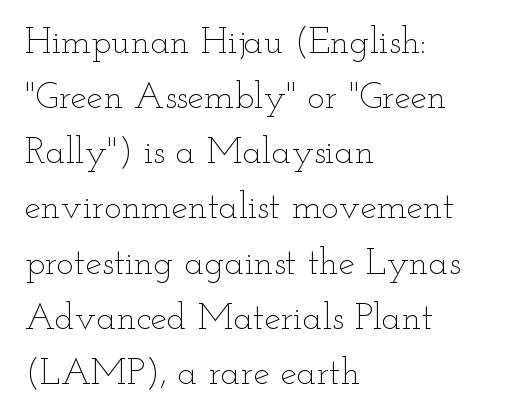
Check the space under the baseline: it is left empty. Italic: no, the glyphs are upright roman. Baseline-to-baseline distance is the conventional proportion of letter height. The letters look calm and open, with moderate or lighter stems. Caption: standard tracking, unaltered. Varying glyph widths throughout — classic text-font behaviour.
